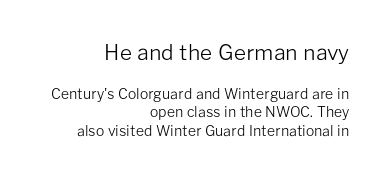
Q: Is the text bold? A: No.
Q: Is the text italic (slanted)? A: No, it is upright.
Q: Is the text underlined? A: No.
Q: How is the paragraph aligned? A: Right-aligned.
Q: Is the spacing between letters normal or unusually wide? A: Normal.
Q: Is the spacing between lines tight, normal or loose? A: Normal.
Q: Which block of text is set in a larger size, the first (top) or the second (bottom)? A: The first (top) one.
